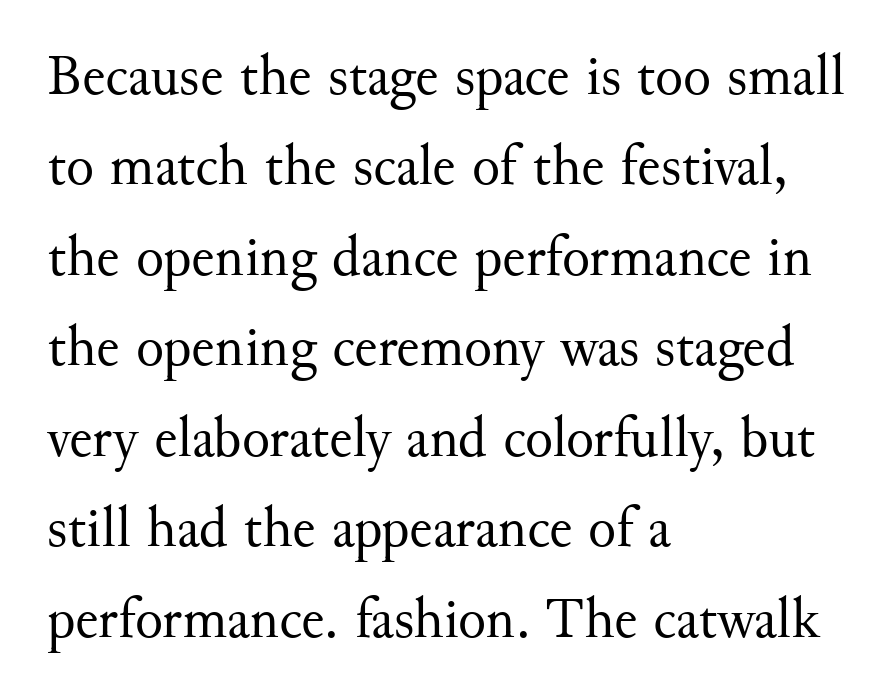
How are the letters spaced? Ordinarily, with no added tracking. These lines stack with their left ends in a neat column. This sample keeps an unexceptional amount of space between lines. No italicization has been applied; the sample stays upright.
